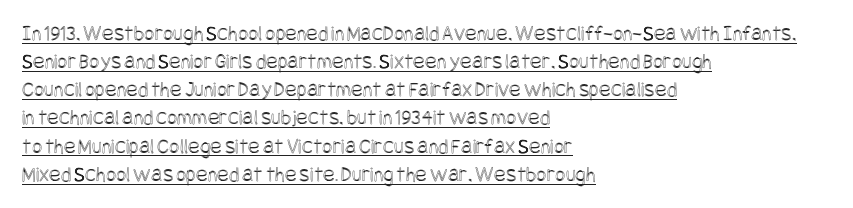
{"italic": "no", "underline": "yes", "align": "left", "line_spacing": "normal", "line_spacing_ratio": 1.28, "letter_spacing": "normal", "letter_spacing_em": 0.0, "glyph_px": 22}
